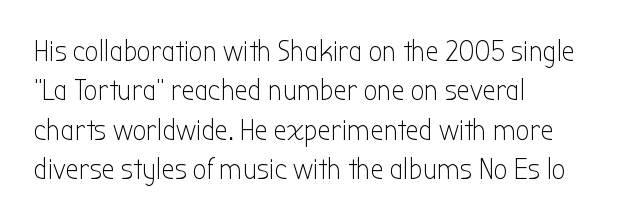
The image shows 30 px light, condensed sans-serif type, upright; set left-aligned, normal line spacing (1.31x), normal letter spacing, not underlined; low stroke contrast and a medium x-height.
